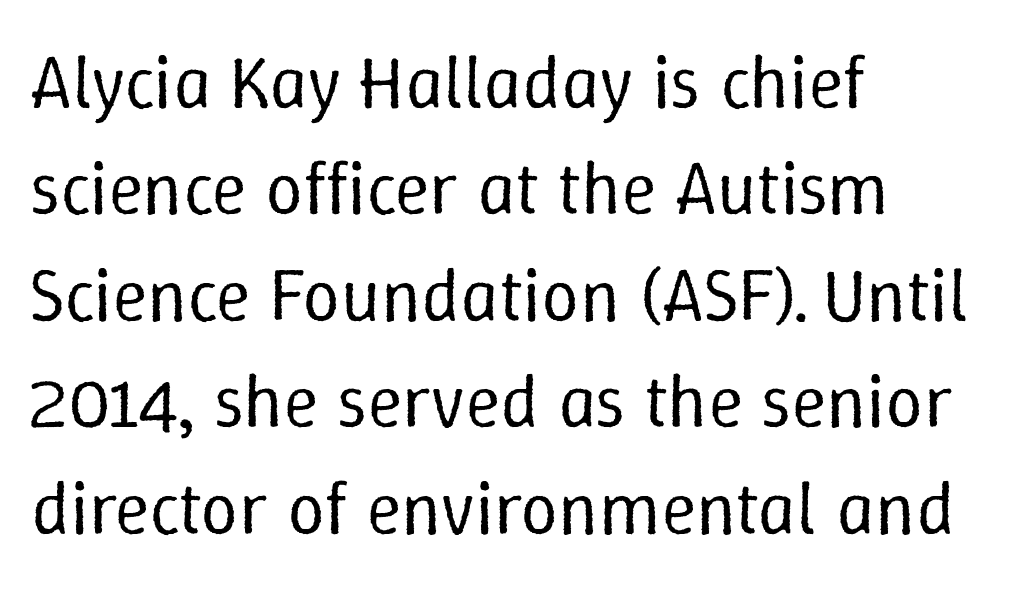
Q: Is the text bold? A: No.
Q: Is the text italic (slanted)? A: No, it is upright.
Q: Is the text underlined? A: No.
Q: How is the paragraph aligned? A: Left-aligned.
Q: Is the spacing between letters normal or unusually wide? A: Normal.
Q: Is the spacing between lines tight, normal or loose? A: Normal.
Q: Width (condensed, normal, or wide)? A: Normal.
Q: Stroke contrast? A: Low.
Q: x-height? A: Medium.
Q: Monospaced? A: No.
